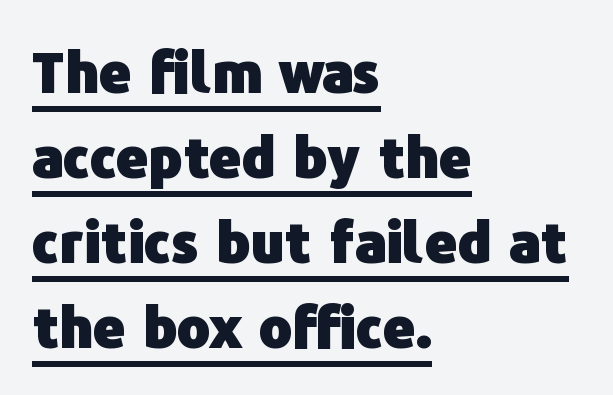
Q: Is the text bold? A: Yes.
Q: Is the text italic (slanted)? A: No, it is upright.
Q: Is the typeface a serif or a sans-serif typeface? A: Sans-serif.
Q: Is the text underlined? A: Yes.
Q: How is the paragraph aligned? A: Left-aligned.
Q: Is the spacing between letters normal or unusually wide? A: Normal.
Q: Is the spacing between lines tight, normal or loose? A: Normal.
Q: Width (condensed, normal, or wide)? A: Normal.
Q: Stroke contrast? A: Low.
Q: x-height? A: Medium.
Q: Monospaced? A: No.
